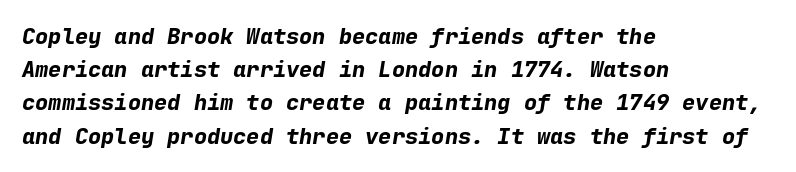
Each word holds together tightly as a unit, with standard inter-letter gaps. Is the type slanted? Yes — the strokes lean at a clear angle. A classic flush-left, rag-right setting is used for this passage. The designer left line spacing at the default. Underlining? Definitely not there. How heavy is the stroke? Heavy — this is a bold.
